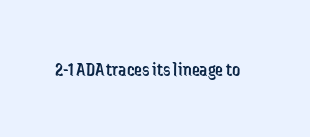
Posture: upright roman. Short note: letters normally spaced. The weight would be labelled regular, book, light, or lighter still. Lines of text with bare space underneath.
